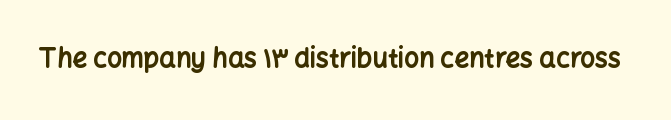
Q: Is the text bold? A: Yes.
Q: Is the text italic (slanted)? A: No, it is upright.
Q: Is the text underlined? A: No.
Q: Is the spacing between letters normal or unusually wide? A: Normal.
